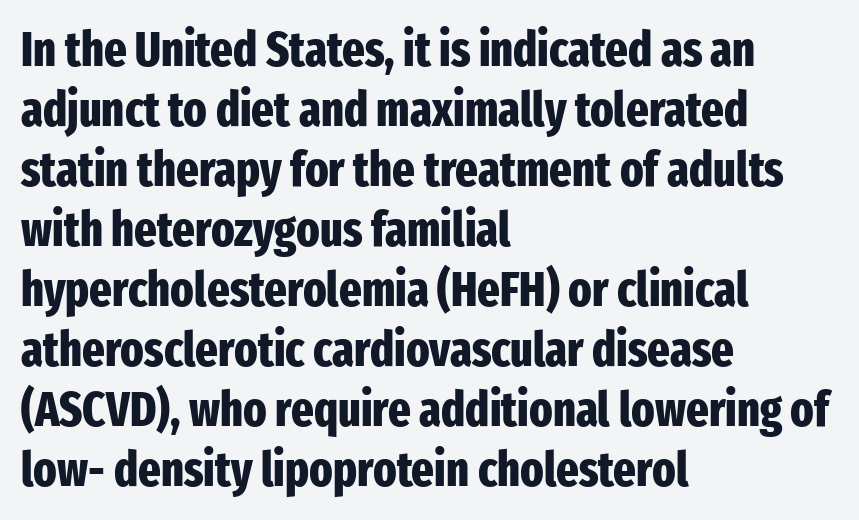
Each glyph is drawn with heavy, bold strokes. Unlike a traditional serif, this face leaves its strokes unadorned. Tall strokes in this sample are plumb rather than angled. A bare baseline throughout the passage. Characters follow at the spacing the type designer built in. A typesetter would call this leading conventional body-copy spacing.
